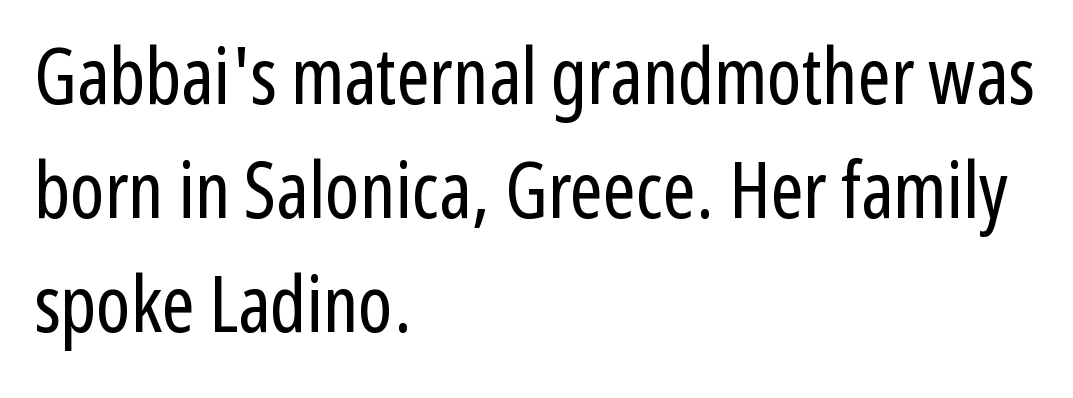
Q: Is the text bold? A: No.
Q: Is the text italic (slanted)? A: No, it is upright.
Q: Is the typeface a serif or a sans-serif typeface? A: Sans-serif.
Q: Is the text underlined? A: No.
Q: How is the paragraph aligned? A: Left-aligned.
Q: Is the spacing between letters normal or unusually wide? A: Normal.
Q: Is the spacing between lines tight, normal or loose? A: Normal.
Q: Width (condensed, normal, or wide)? A: Condensed.
Q: Stroke contrast? A: Low.
Q: x-height? A: Medium.
Q: Monospaced? A: No.
